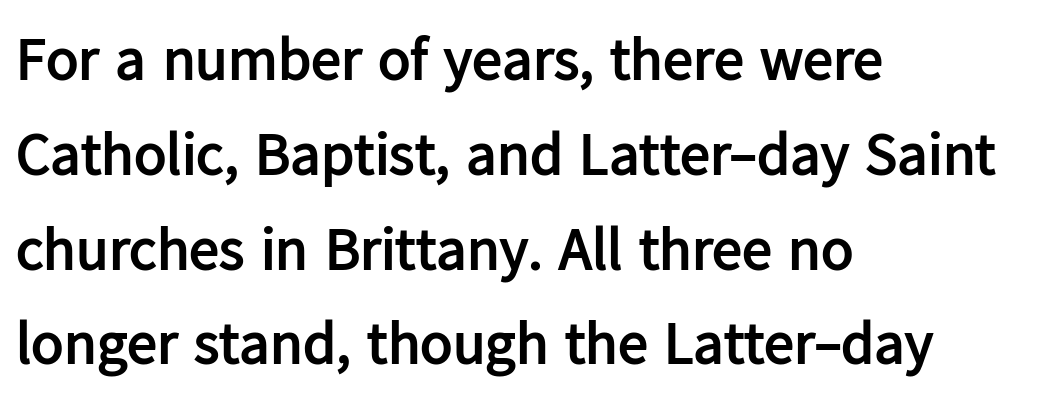
Q: Is the text bold? A: Yes.
Q: Is the text italic (slanted)? A: No, it is upright.
Q: Is the typeface a serif or a sans-serif typeface? A: Sans-serif.
Q: Is the text underlined? A: No.
Q: How is the paragraph aligned? A: Left-aligned.
Q: Is the spacing between letters normal or unusually wide? A: Normal.
Q: Is the spacing between lines tight, normal or loose? A: Normal.
Q: Width (condensed, normal, or wide)? A: Normal.
Q: Stroke contrast? A: Low.
Q: x-height? A: Medium.
Q: Monospaced? A: No.
